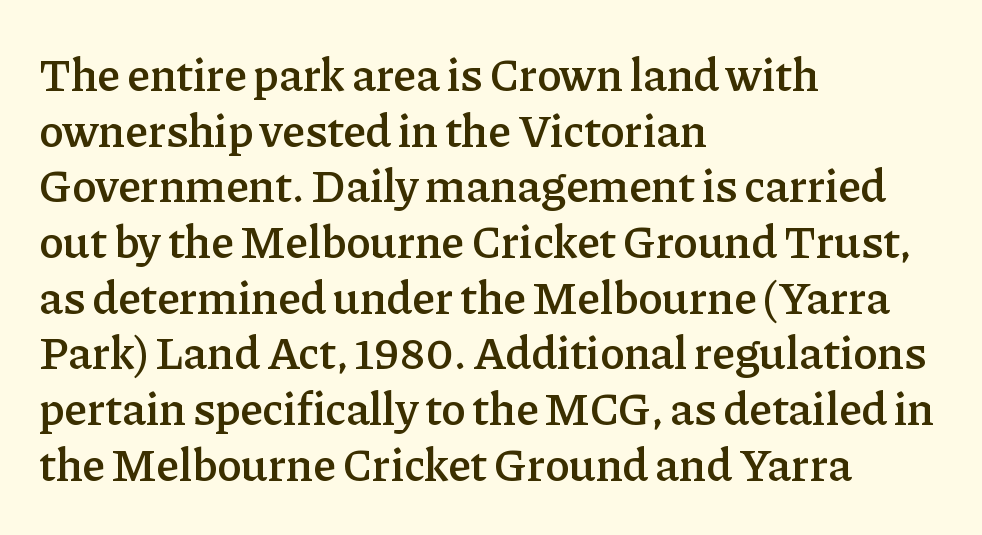
Q: Is the text bold? A: Semi-bold.
Q: Is the text italic (slanted)? A: No, it is upright.
Q: Is the typeface a serif or a sans-serif typeface? A: Serif.
Q: Is the text underlined? A: No.
Q: How is the paragraph aligned? A: Left-aligned.
Q: Is the spacing between letters normal or unusually wide? A: Normal.
Q: Width (condensed, normal, or wide)? A: Normal.
Q: Stroke contrast? A: Low.
Q: x-height? A: Medium.
Q: Monospaced? A: No.
